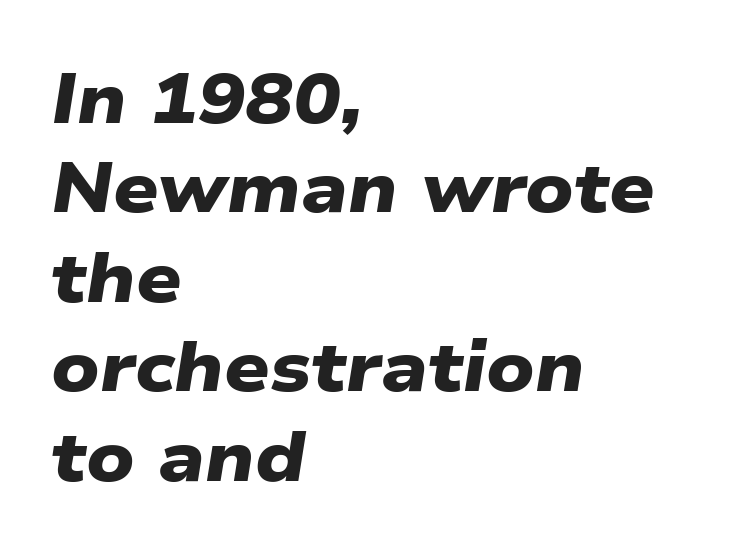
Looks like regular typesetting: each glyph gets only the width it needs. The line texture is even and compact thanks to regular tracking. Visually the block forms a straight wall on the left and a jagged coastline on the right. Heft: maximum for text — a bold.
